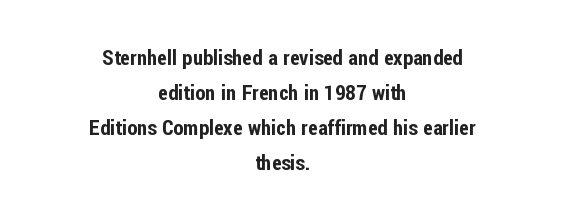
{"italic": "no", "underline": "no", "align": "center", "line_spacing": "normal", "line_spacing_ratio": 1.66, "letter_spacing": "normal", "letter_spacing_em": 0.0, "glyph_px": 21}
